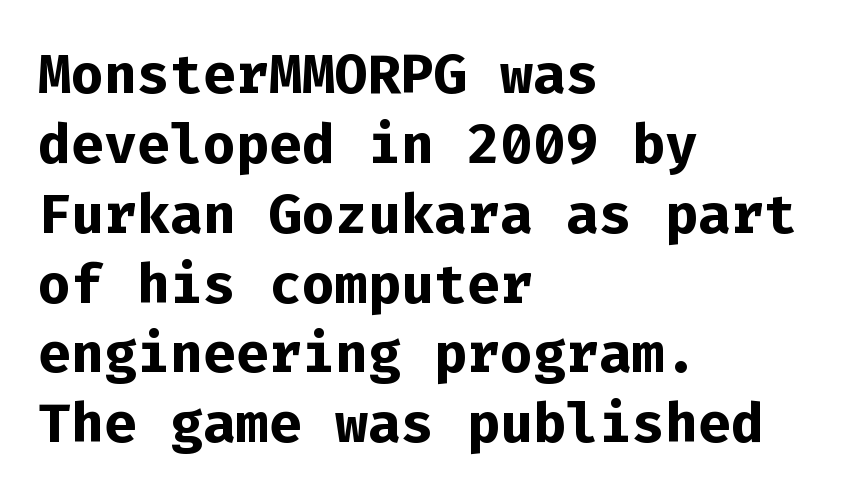
The letters stand straight up with perfectly vertical stems. Every character here occupies the same horizontal width, giving the sample a typewriter-like rhythm. Tracking here is standard; glyphs follow each other at the usual distance. Teacher's note: observe the even left margin — that is flush-left alignment.
